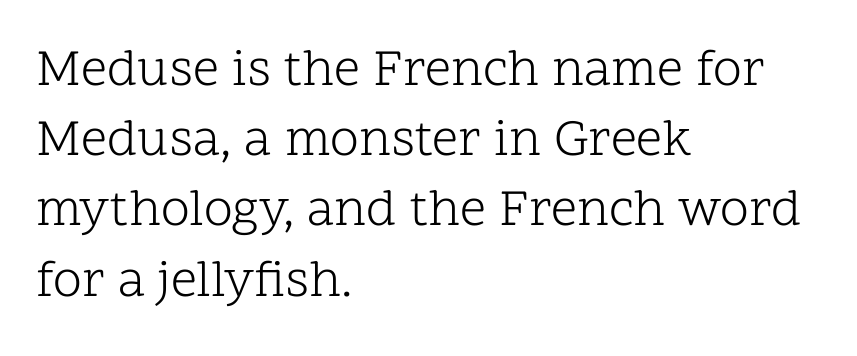
{"serif": "yes", "italic": "no", "bold": "no", "weight": "light", "width": "normal", "stroke_contrast": "low", "x_height": "medium", "monospaced": "no", "underline": "no", "align": "left", "line_spacing": "normal", "line_spacing_ratio": 1.35, "letter_spacing": "normal", "letter_spacing_em": 0.0, "glyph_px": 52}
